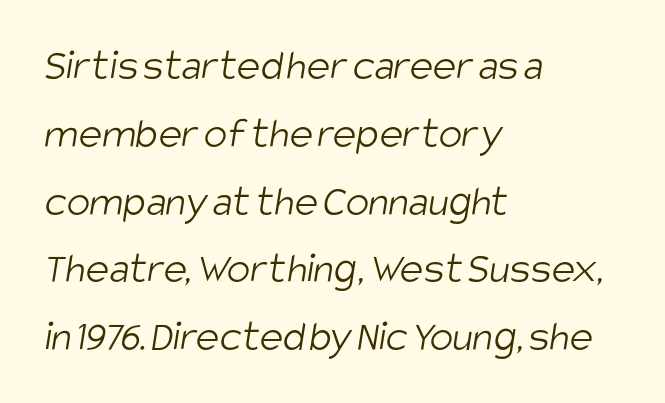
{"serif": "no", "bold": "no", "weight": "light", "width": "condensed", "stroke_contrast": "low", "x_height": "large", "monospaced": "no", "underline": "no", "align": "left", "line_spacing": "normal", "line_spacing_ratio": 1.54, "letter_spacing": "normal", "letter_spacing_em": 0.0, "glyph_px": 44}
